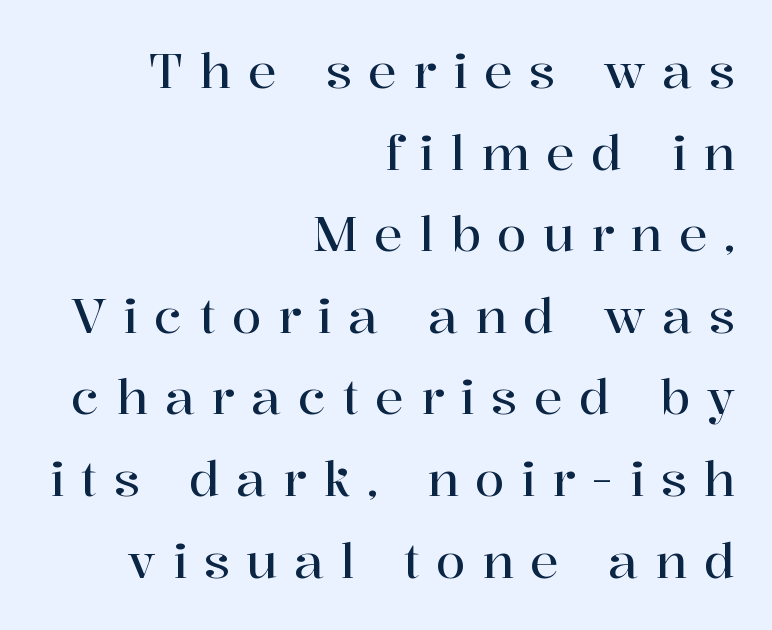
The image shows 48 px serif type, upright; set right-aligned, normal line spacing (1.7x), unusually wide letter spacing (+0.34 em), not underlined; high stroke contrast and a medium x-height.
